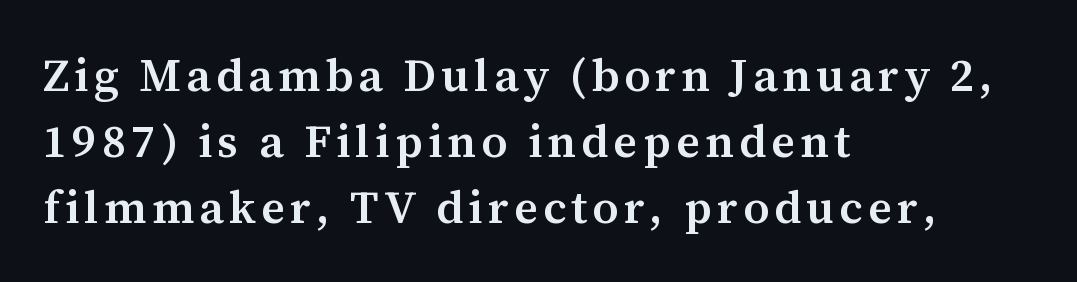
{"serif": "yes", "italic": "no", "bold": "semi", "weight": "semibold", "width": "normal", "stroke_contrast": "medium", "x_height": "medium", "monospaced": "no", "underline": "no", "align": "left", "line_spacing": "normal", "line_spacing_ratio": 1.43, "glyph_px": 46}
